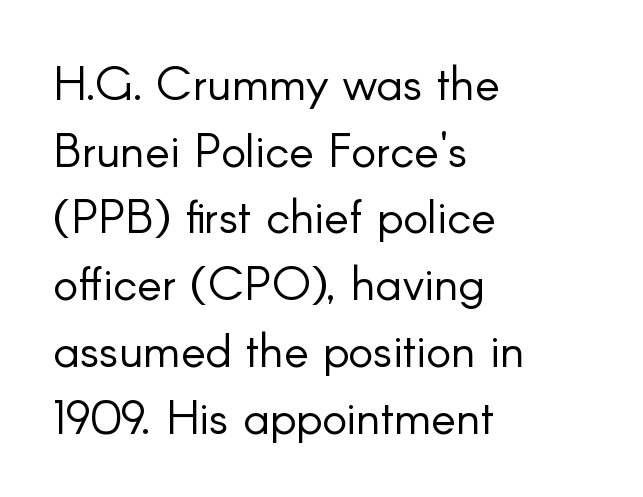
Q: Is the text bold? A: No.
Q: Is the text italic (slanted)? A: No, it is upright.
Q: Is the typeface a serif or a sans-serif typeface? A: Sans-serif.
Q: Is the text underlined? A: No.
Q: How is the paragraph aligned? A: Left-aligned.
Q: Is the spacing between letters normal or unusually wide? A: Normal.
Q: Is the spacing between lines tight, normal or loose? A: Normal.
Q: Width (condensed, normal, or wide)? A: Normal.
Q: Stroke contrast? A: Low.
Q: x-height? A: Small.
Q: Monospaced? A: No.
